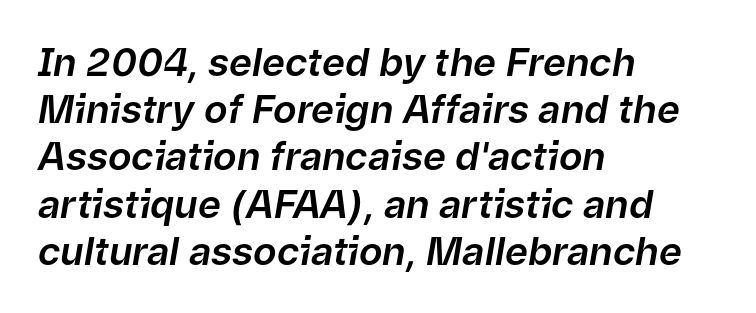
{"italic": "yes", "lean": "right", "slant_degrees": 9, "width": "normal", "stroke_contrast": "low", "x_height": "medium", "monospaced": "no", "underline": "no", "align": "left", "line_spacing_ratio": 1.21, "letter_spacing": "normal", "letter_spacing_em": 0.0, "glyph_px": 39}
